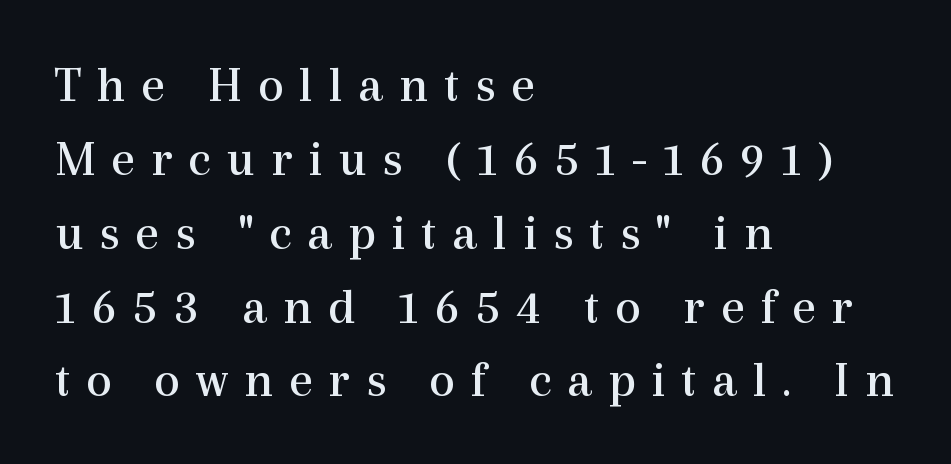
In terms of posture, this sample is upright. Spacing verdict: proportional, widths tailored to each character. Regarding leading, the lines here are spaced in the standard way. Tracking value appears strongly positive — letters spread wide.
